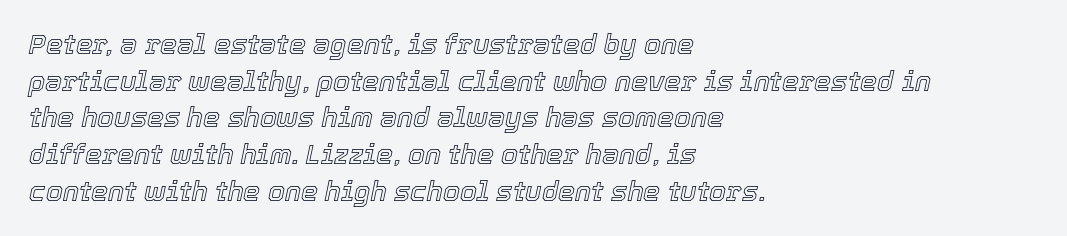
{"italic": "yes", "lean": "right", "slant_degrees": 12, "underline": "no", "align": "left", "line_spacing": "normal", "line_spacing_ratio": 1.36, "letter_spacing": "normal", "letter_spacing_em": 0.0, "glyph_px": 27}
